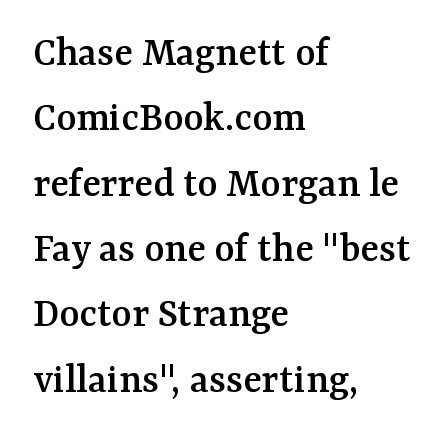
Q: Is the text italic (slanted)? A: No, it is upright.
Q: Is the typeface a serif or a sans-serif typeface? A: Serif.
Q: Is the text underlined? A: No.
Q: How is the paragraph aligned? A: Left-aligned.
Q: Is the spacing between letters normal or unusually wide? A: Normal.
Q: Is the spacing between lines tight, normal or loose? A: Normal.
Q: Width (condensed, normal, or wide)? A: Normal.
Q: Stroke contrast? A: Medium.
Q: x-height? A: Medium.
Q: Monospaced? A: No.
